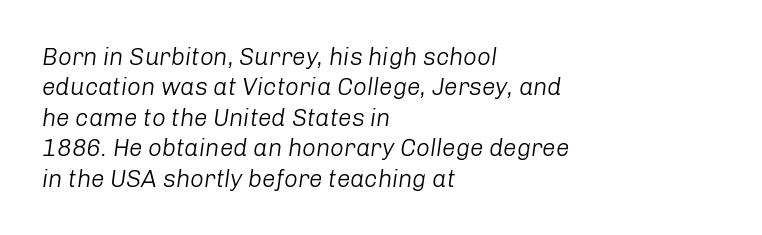
{"italic": "yes", "lean": "right", "slant_degrees": 8, "bold": "no", "underline": "no", "align": "left", "line_spacing": "normal", "line_spacing_ratio": 1.27, "letter_spacing": "normal", "letter_spacing_em": 0.0, "glyph_px": 24}
